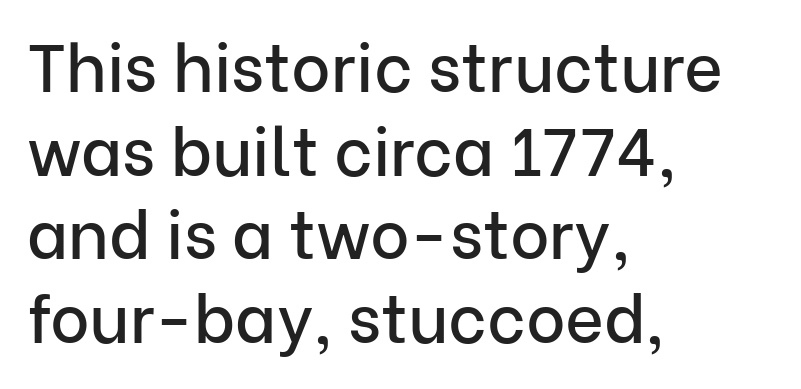
Q: Is the text italic (slanted)? A: No, it is upright.
Q: Is the typeface a serif or a sans-serif typeface? A: Sans-serif.
Q: Is the text underlined? A: No.
Q: How is the paragraph aligned? A: Left-aligned.
Q: Is the spacing between letters normal or unusually wide? A: Normal.
Q: Is the spacing between lines tight, normal or loose? A: Normal.
Q: Width (condensed, normal, or wide)? A: Normal.
Q: Stroke contrast? A: Low.
Q: x-height? A: Medium.
Q: Monospaced? A: No.
